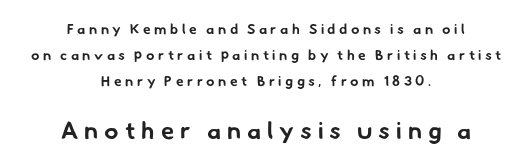
{"bold": "yes", "underline": "no", "align": "center", "line_spacing_ratio": 1.86, "letter_spacing": "wide", "letter_spacing_em": 0.25, "larger_block": "second", "size_ratio": 1.71, "glyph_px": 24}
